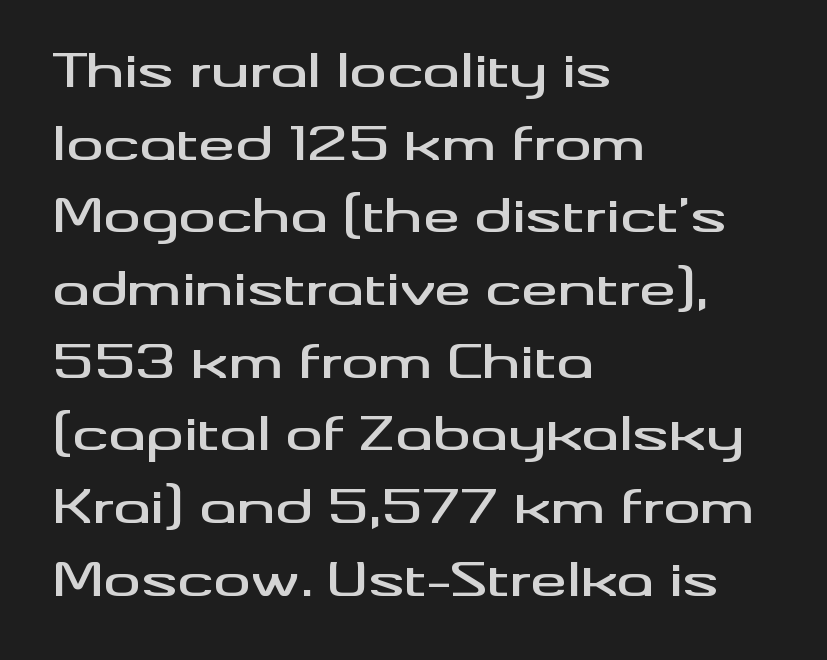
In terms of letterform style, serifs are entirely absent. In terms of letterspacing, this is plain default setting. If you measured baseline to baseline, you'd find a middling distance. Do the characters align in a grid? No, the font is proportional. Descender tails drop into unmarked territory.
